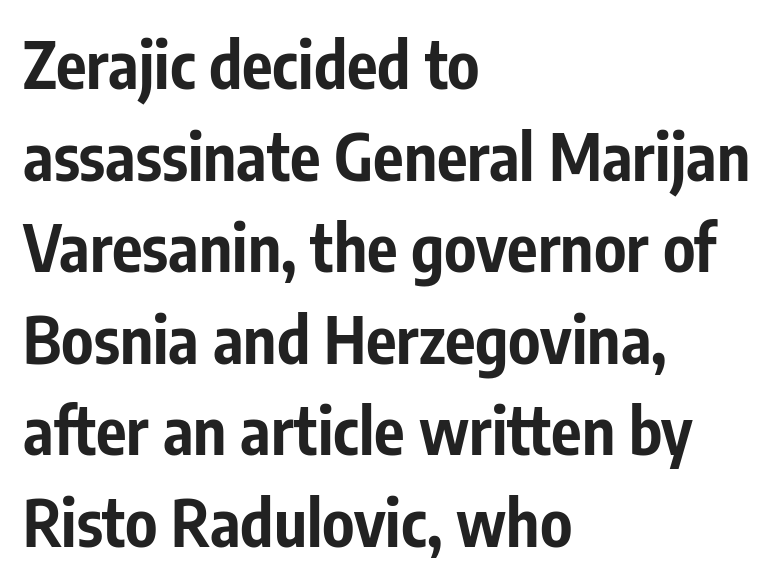
The image shows 64 px bold, condensed sans-serif type, upright; set left-aligned, normal line spacing (1.43x), normal letter spacing, not underlined; low stroke contrast and a medium x-height.
